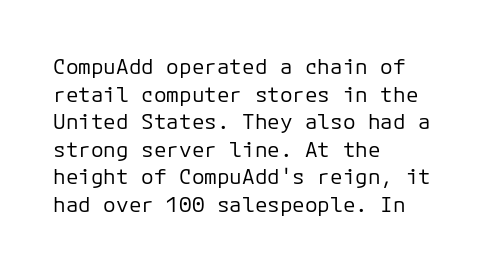
{"italic": "no", "bold": "no", "underline": "no", "align": "left", "line_spacing": "normal", "line_spacing_ratio": 1.31, "letter_spacing": "normal", "letter_spacing_em": 0.0, "glyph_px": 21}
